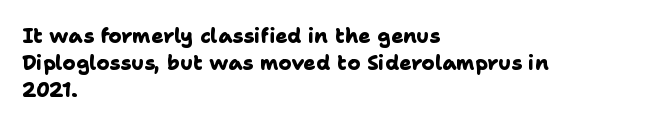
Pretty heavy lettering here — definitely bold. The area under the type is left untouched. The lines in this sample share a left origin and differ only in where they stop. These lines keep a tight, regular rhythm from letter to letter. Line spacing here is normal.
